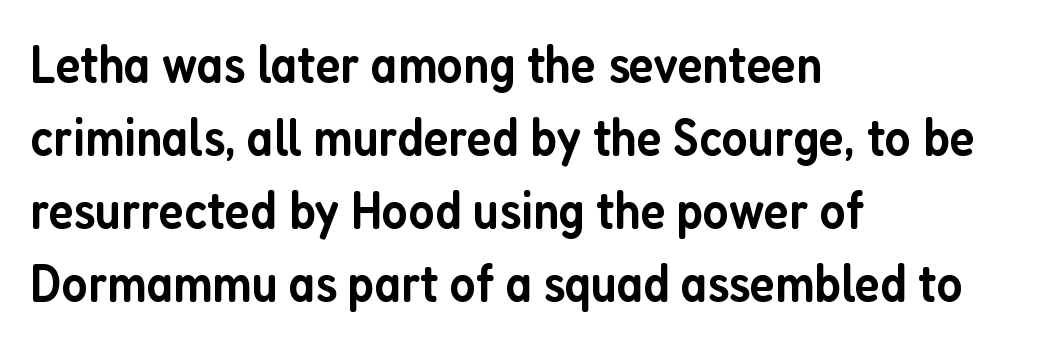
The image shows 53 px semibold, condensed sans-serif type, upright; set left-aligned, normal line spacing (1.38x), normal letter spacing, not underlined; low stroke contrast and a medium x-height.
